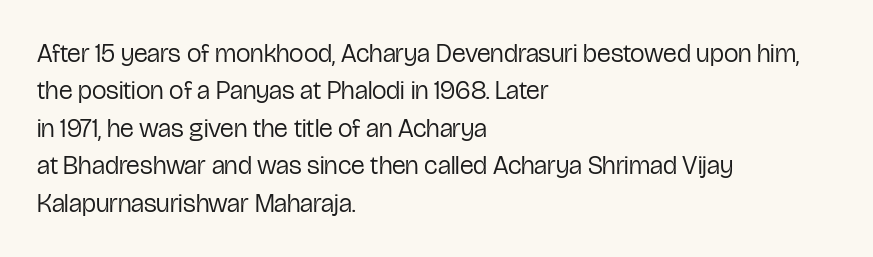
Is the letter spacing exaggerated? No — it looks like the ordinary default. This block has exactly the height ordinary leading produces. This is the regular roman posture of the typeface. Weight: not bold — regular or lighter.
